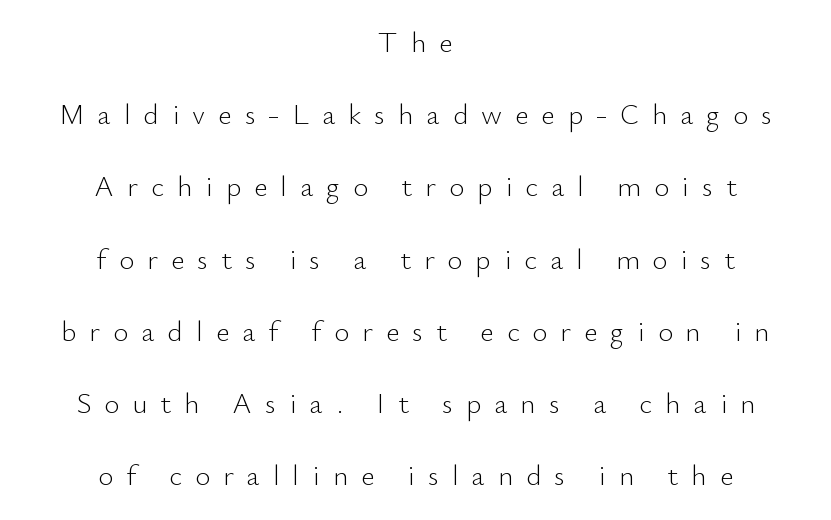
Weight: not bold — regular or lighter. Words appear elongated and porous because spacing is wide. The designer dialed line spacing up above the default. Note the varied advance widths — an 'i' is clearly narrower than an 'm'.
